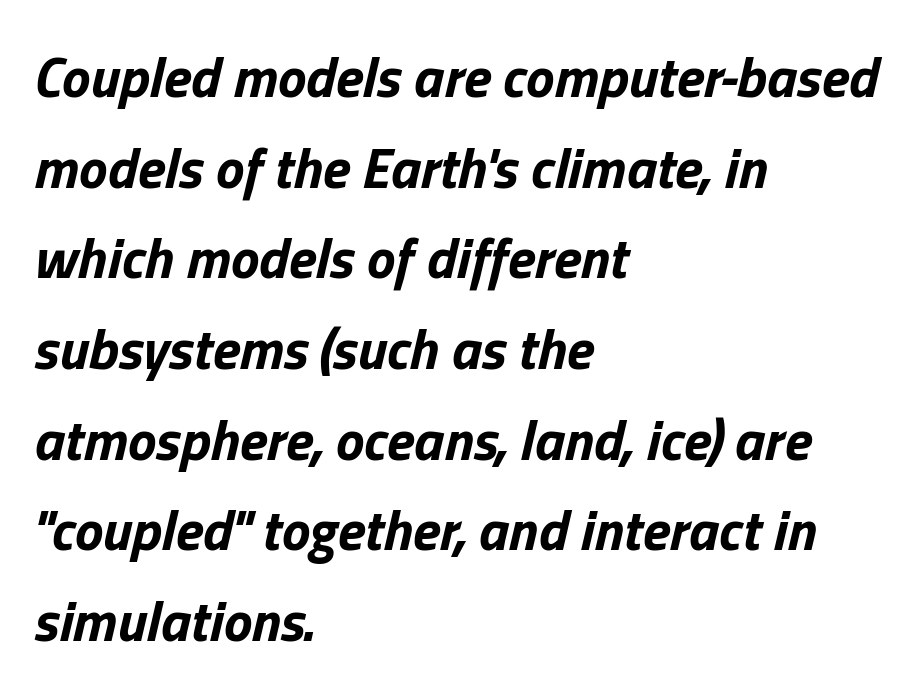
{"italic": "yes", "lean": "right", "slant_degrees": 13, "bold": "yes", "weight": "bold", "width": "normal", "stroke_contrast": "low", "x_height": "medium", "monospaced": "no", "underline": "no", "align": "left", "line_spacing": "normal", "line_spacing_ratio": 1.59, "letter_spacing": "normal", "letter_spacing_em": 0.0, "glyph_px": 57}
